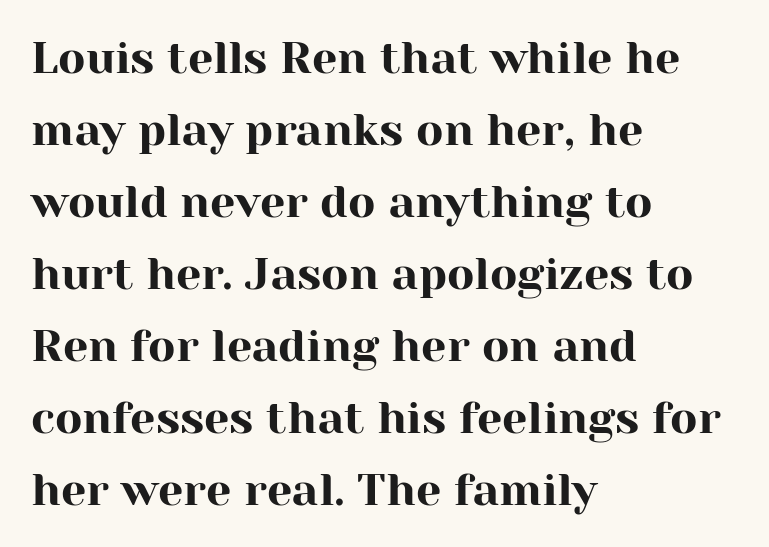
Posture: upright roman. These lines sit exactly where default settings would place them. Character widths vary here, with narrow letters taking less room than wide ones. Plain, unruled lines of type. Between one letter and the next there's only the usual sliver of space. Typeset ragged right — the left edge is the straight one.
